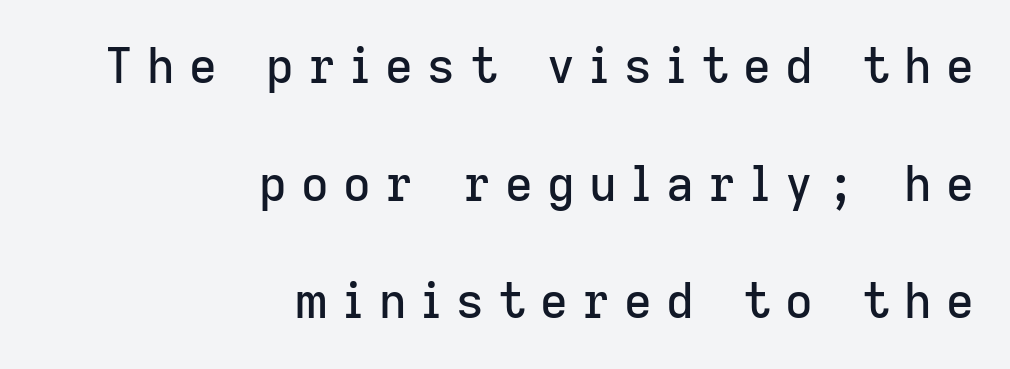
How are the letters spaced? Widely, with obvious added tracking. Reading down the column, the eye jumps a long way to each next line. The strip under each line holds only bare page. Does the type have serifs? No, each stem ends abruptly. Do the characters align in a grid? No, the font is proportional. If you drew a ruler down the right edge, every line would touch it.
